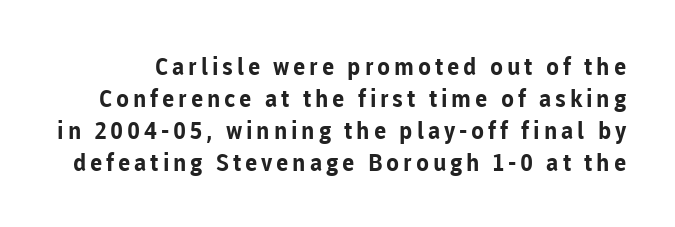
The image shows 24 px bold type, upright; set normal line spacing (1.33x), not underlined.
